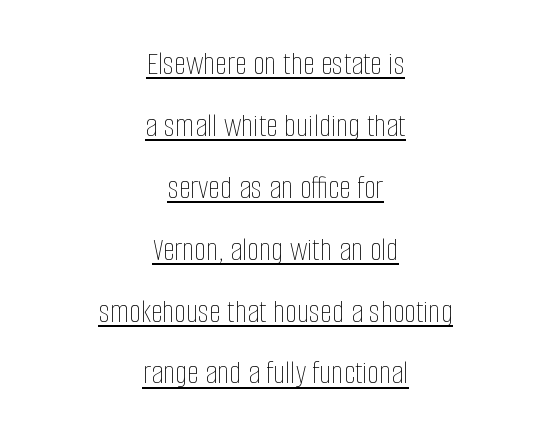
{"italic": "no", "bold": "no", "weight": "thin", "width": "condensed", "stroke_contrast": "low", "x_height": "large", "monospaced": "no", "underline": "yes", "align": "center", "line_spacing_ratio": 1.82, "letter_spacing": "normal", "letter_spacing_em": 0.0, "glyph_px": 34}
